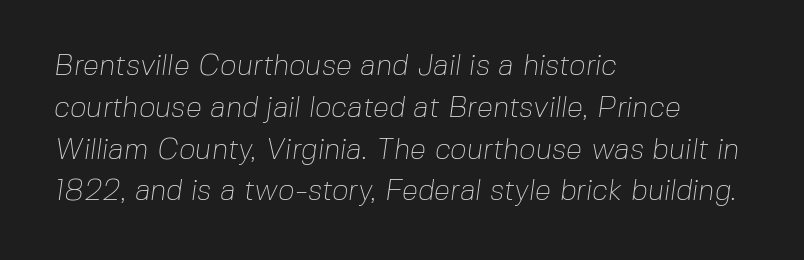
The image shows 29 px thin sans-serif type; set left-aligned, normal line spacing (1.44x), normal letter spacing, not underlined; low stroke contrast and a medium x-height.
